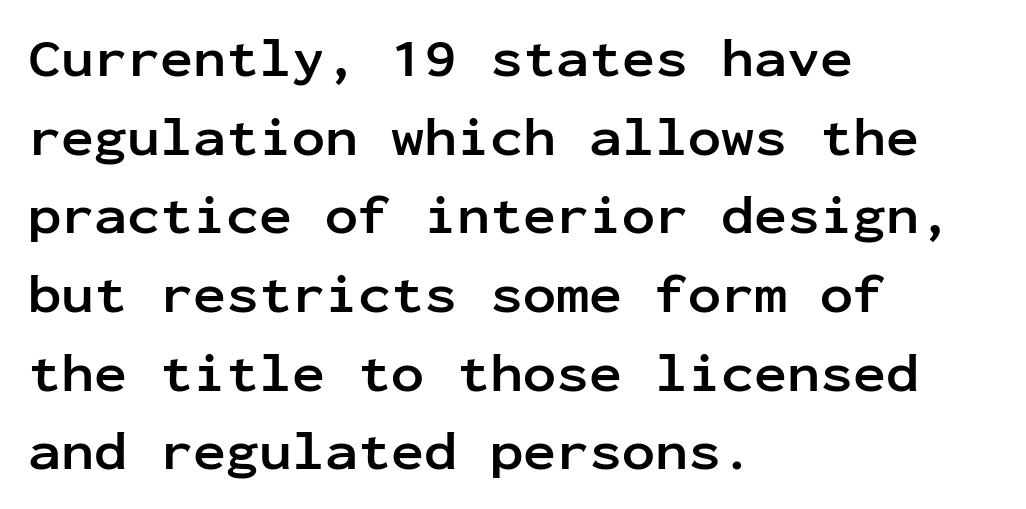
Q: Is the text bold? A: Yes.
Q: Is the text italic (slanted)? A: No, it is upright.
Q: Is the typeface a serif or a sans-serif typeface? A: Sans-serif.
Q: Is the text underlined? A: No.
Q: How is the paragraph aligned? A: Left-aligned.
Q: Is the spacing between letters normal or unusually wide? A: Normal.
Q: Is the spacing between lines tight, normal or loose? A: Normal.
Q: Width (condensed, normal, or wide)? A: Normal.
Q: Stroke contrast? A: Low.
Q: x-height? A: Medium.
Q: Monospaced? A: Yes.
